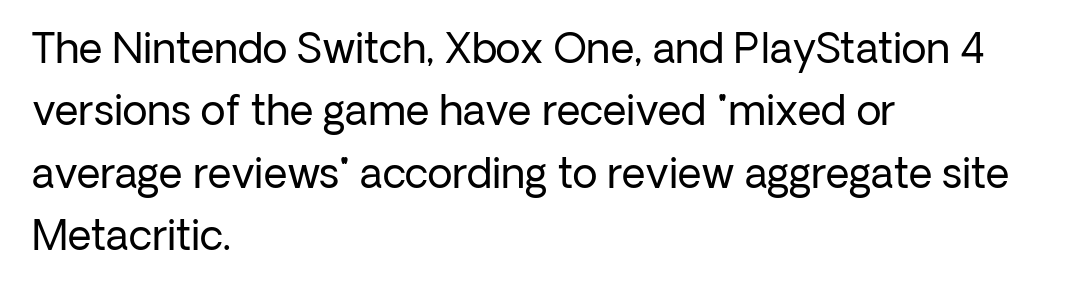
Q: Is the text bold? A: No.
Q: Is the text italic (slanted)? A: No, it is upright.
Q: Is the typeface a serif or a sans-serif typeface? A: Sans-serif.
Q: Is the text underlined? A: No.
Q: How is the paragraph aligned? A: Left-aligned.
Q: Is the spacing between letters normal or unusually wide? A: Normal.
Q: Is the spacing between lines tight, normal or loose? A: Normal.
Q: Width (condensed, normal, or wide)? A: Normal.
Q: Stroke contrast? A: Low.
Q: x-height? A: Medium.
Q: Monospaced? A: No.
